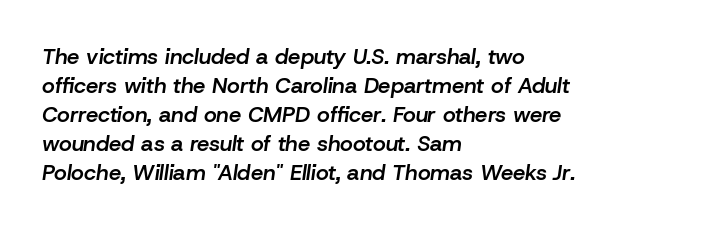
The image shows 22 px text type, italic (leaning right); set left-aligned, normal line spacing (1.32x), normal letter spacing, not underlined.
